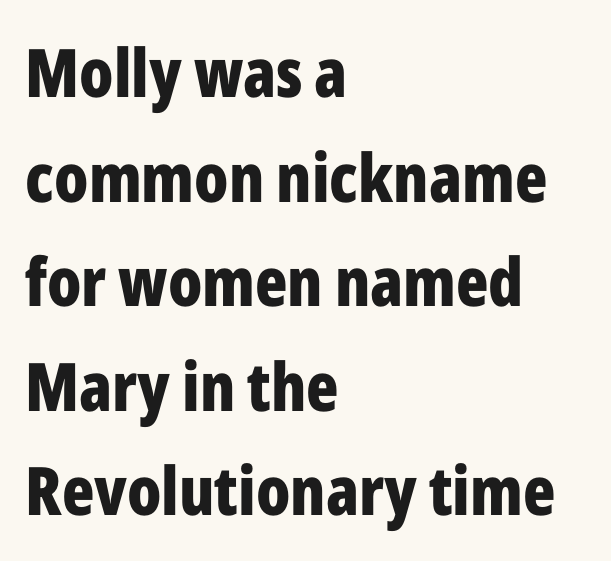
The image shows 67 px bold, condensed sans-serif type, upright; set left-aligned, normal line spacing (1.56x), normal letter spacing, not underlined; low stroke contrast and a medium x-height.
